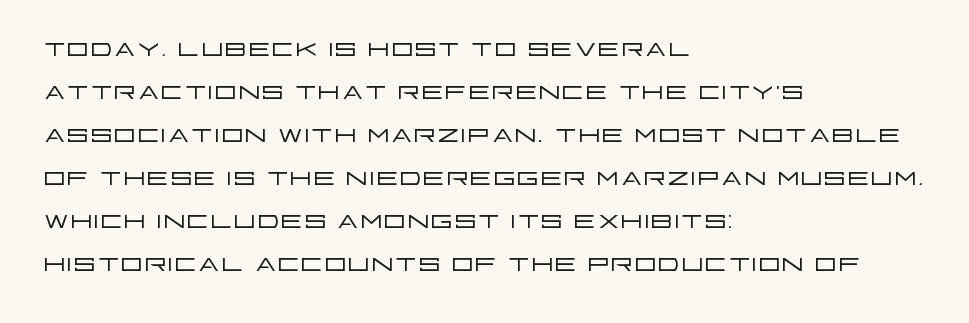
The lettering holds an erect, upright posture throughout. The specimen omits any rule beneath the text block's lines. Weight: regular or lighter. Stroke terminals: plain, sans-serif. Does the copy run flush right? No — it runs flush left.
